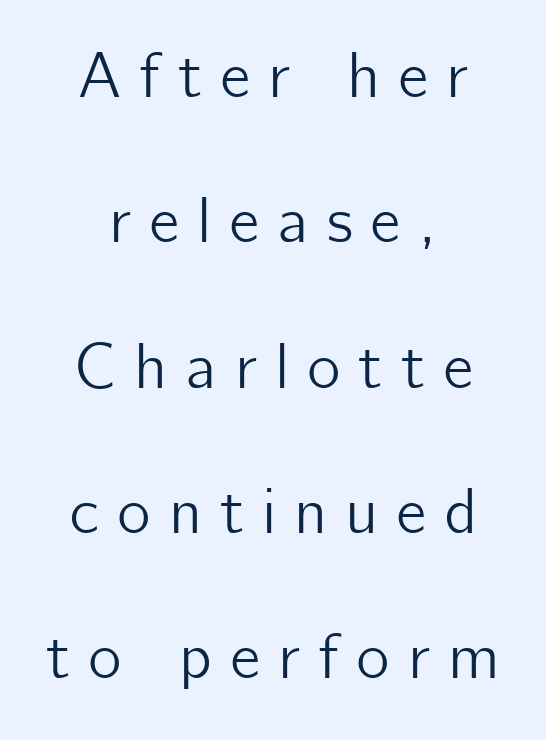
In terms of posture, this sample is upright. Plain, unruled lines of type. Honestly, the letter spacing is so wide it's the main thing you notice. Here the designer chose a conventional face with non-uniform glyph widths. Visually the block forms a symmetrical silhouette, jagged on both flanks.
